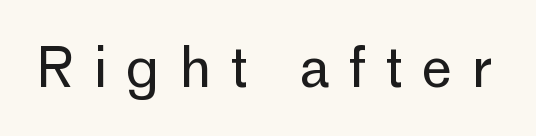
The area under the type is left untouched. The passage shown is typeset with a sans-serif family. Italic? Not at all — the glyphs are vertical. Heft: none added — not bold. Do the characters align in a grid? No, the font is proportional. Characters follow at a spacing far wider than the type designer built in.
